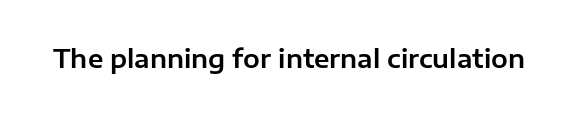
If you drew a line through each stem, it would be perfectly vertical. Characters follow at the spacing the type designer built in. The words here are not underlined.
